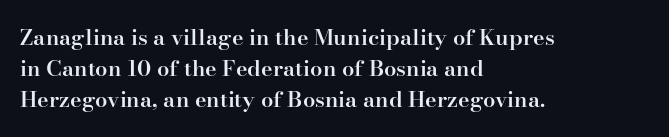
Does extra space separate the letters? No, they use regular spacing. Italic? Not at all — the glyphs are vertical. Notice how the passage keeps a crisp vertical edge on the left only. In terms of leading, this rendering sits right in the middle.
